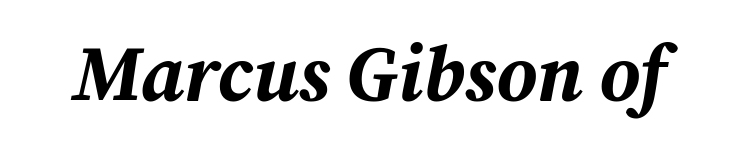
The image shows 77 px bold type, italic (leaning right); set normal letter spacing, not underlined; medium stroke contrast and a medium x-height.
